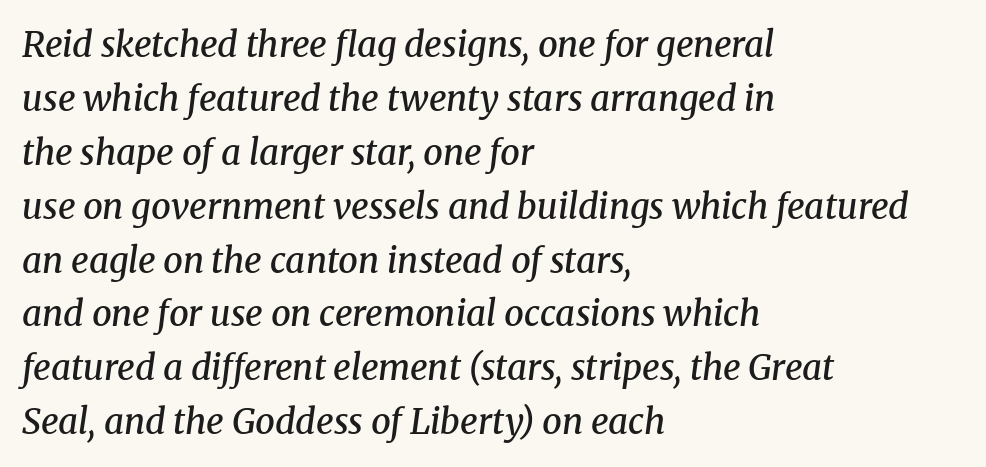
The image shows 35 px semibold serif type, italic (leaning right); set left-aligned, normal line spacing (1.54x), normal letter spacing, not underlined; medium stroke contrast and a medium x-height.
